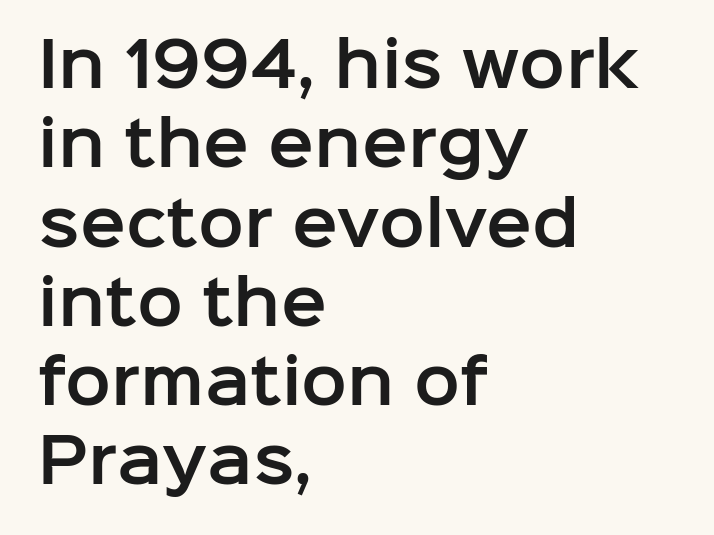
Q: Is the text italic (slanted)? A: No, it is upright.
Q: Is the typeface a serif or a sans-serif typeface? A: Sans-serif.
Q: Is the text underlined? A: No.
Q: How is the paragraph aligned? A: Left-aligned.
Q: Is the spacing between letters normal or unusually wide? A: Normal.
Q: Is the spacing between lines tight, normal or loose? A: Normal.
Q: Width (condensed, normal, or wide)? A: Normal.
Q: Stroke contrast? A: Low.
Q: x-height? A: Medium.
Q: Monospaced? A: No.
